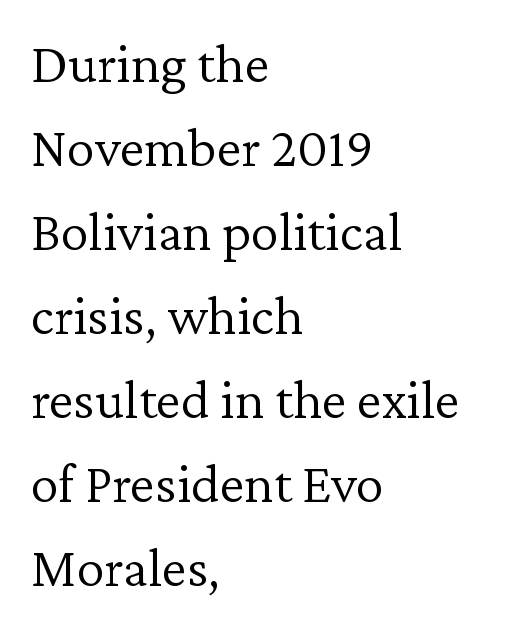
Q: Is the text bold? A: No.
Q: Is the text italic (slanted)? A: No, it is upright.
Q: Is the typeface a serif or a sans-serif typeface? A: Serif.
Q: Is the text underlined? A: No.
Q: How is the paragraph aligned? A: Left-aligned.
Q: Is the spacing between letters normal or unusually wide? A: Normal.
Q: Is the spacing between lines tight, normal or loose? A: Normal.
Q: Width (condensed, normal, or wide)? A: Normal.
Q: Stroke contrast? A: Low.
Q: x-height? A: Medium.
Q: Monospaced? A: No.
